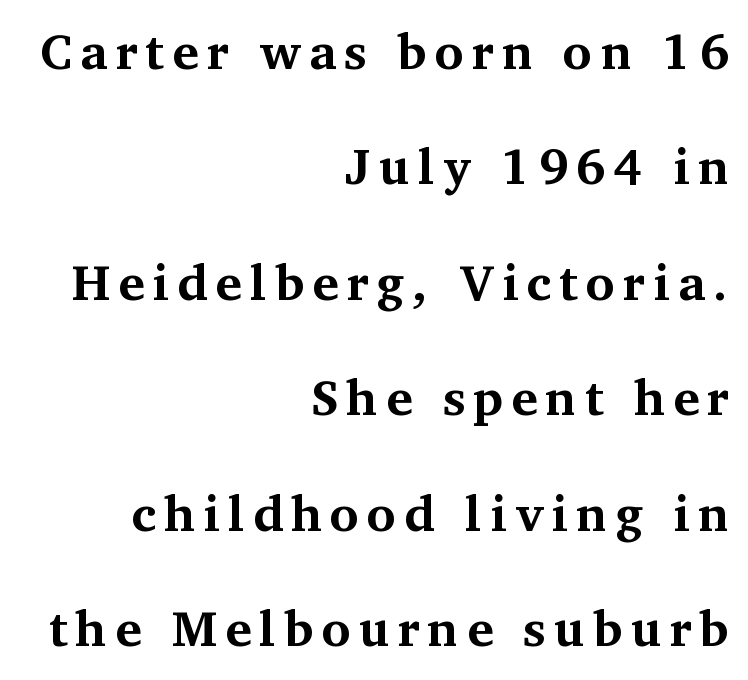
{"serif": "yes", "italic": "no", "bold": "yes", "weight": "bold", "width": "normal", "stroke_contrast": "medium", "x_height": "medium", "monospaced": "no", "underline": "no", "align": "right", "line_spacing": "loose", "line_spacing_ratio": 2.31, "glyph_px": 50}
